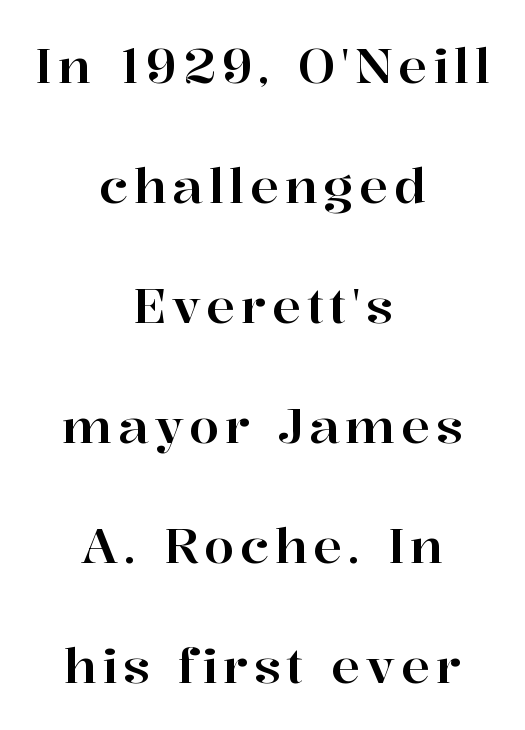
The image shows 49 px serif type, upright; set centered, loose line spacing (2.45x), not underlined; high stroke contrast and a medium x-height.
